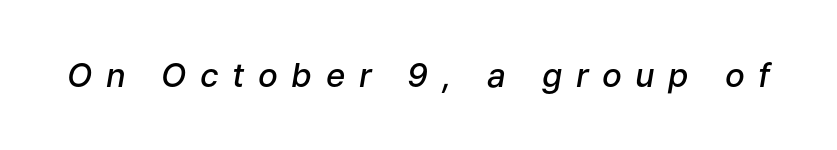
{"italic": "yes", "lean": "right", "slant_degrees": 9, "bold": "semi", "weight": "semibold", "width": "normal", "stroke_contrast": "low", "x_height": "medium", "monospaced": "no", "underline": "no", "letter_spacing": "wide", "letter_spacing_em": 0.41, "glyph_px": 33}
